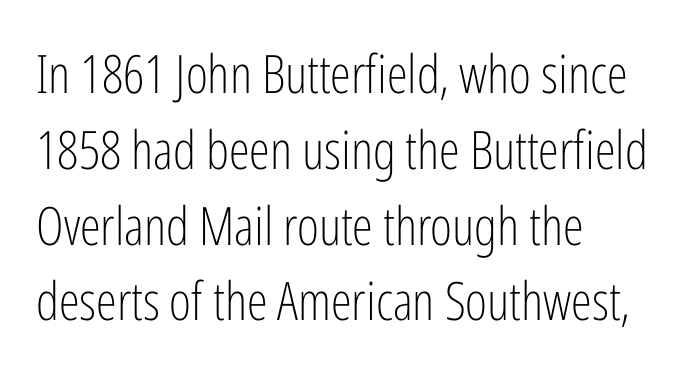
Q: Is the text bold? A: No.
Q: Is the text italic (slanted)? A: No, it is upright.
Q: Is the typeface a serif or a sans-serif typeface? A: Sans-serif.
Q: Is the text underlined? A: No.
Q: How is the paragraph aligned? A: Left-aligned.
Q: Is the spacing between letters normal or unusually wide? A: Normal.
Q: Is the spacing between lines tight, normal or loose? A: Normal.
Q: Width (condensed, normal, or wide)? A: Condensed.
Q: Stroke contrast? A: Low.
Q: x-height? A: Medium.
Q: Monospaced? A: No.
